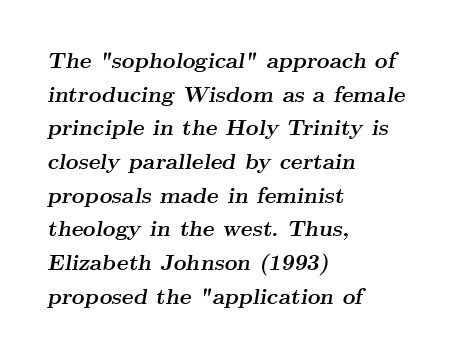
Lines of text with bare space underneath. Leading: standard. The rendering keeps characters at their native spacing. This sample is left-justified, so line endings fall wherever the words run out. Strong, thick strokes mark this as bold type. When letters slant like this, we call the style italic.
